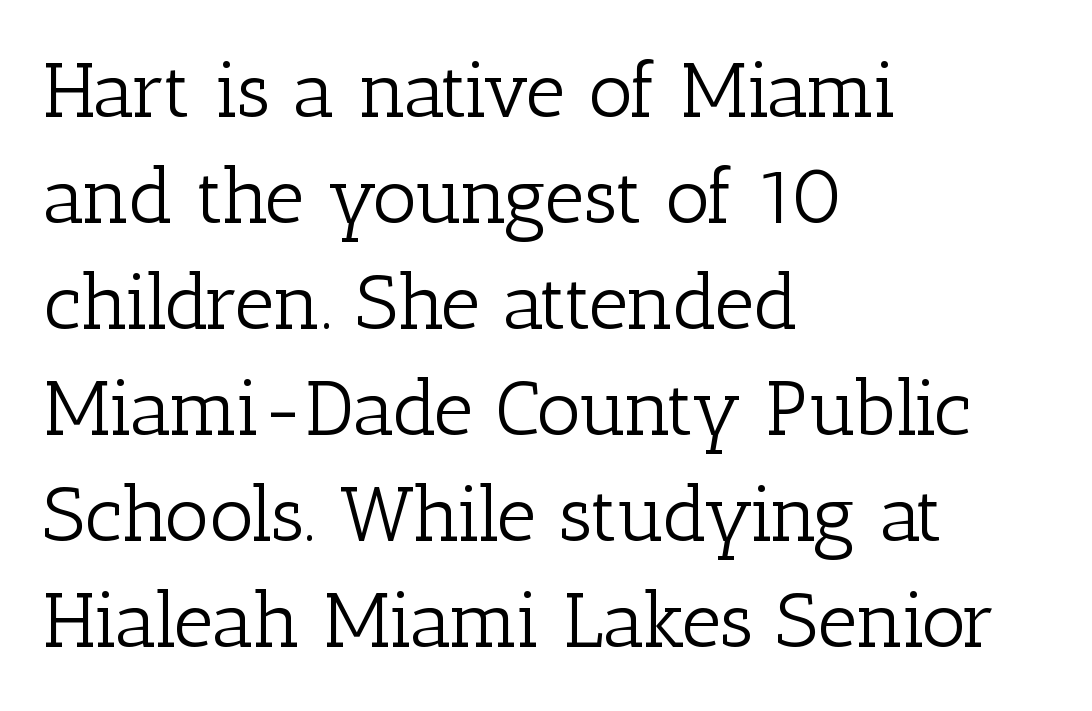
The image shows 78 px light serif type, upright; set left-aligned, normal line spacing (1.36x), normal letter spacing, not underlined; low stroke contrast and a medium x-height.
